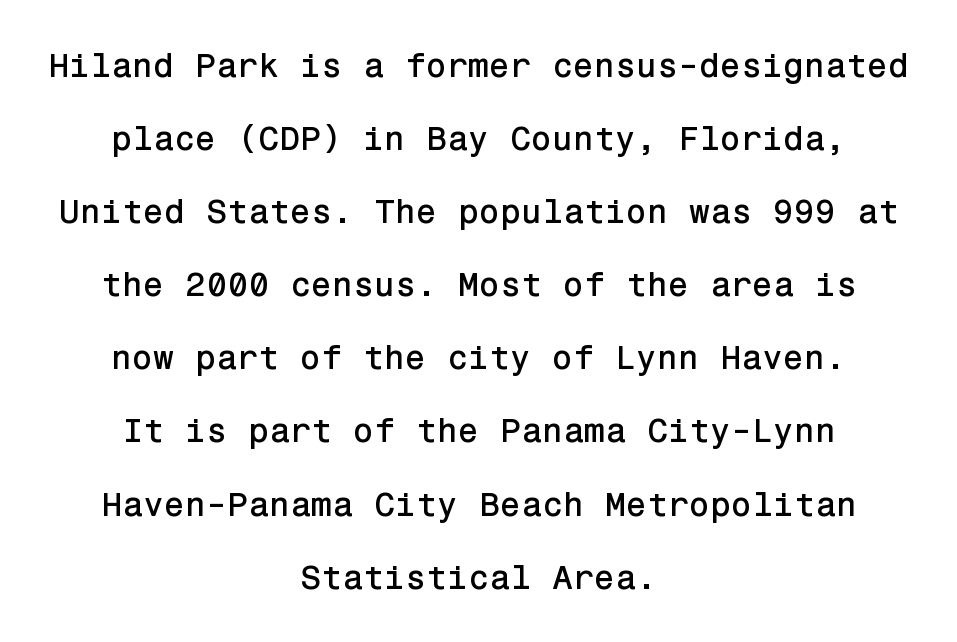
{"serif": "no", "italic": "no", "width": "normal", "stroke_contrast": "low", "x_height": "medium", "underline": "no", "align": "center", "line_spacing": "loose", "line_spacing_ratio": 2.15, "letter_spacing": "normal", "letter_spacing_em": 0.0, "glyph_px": 34}
